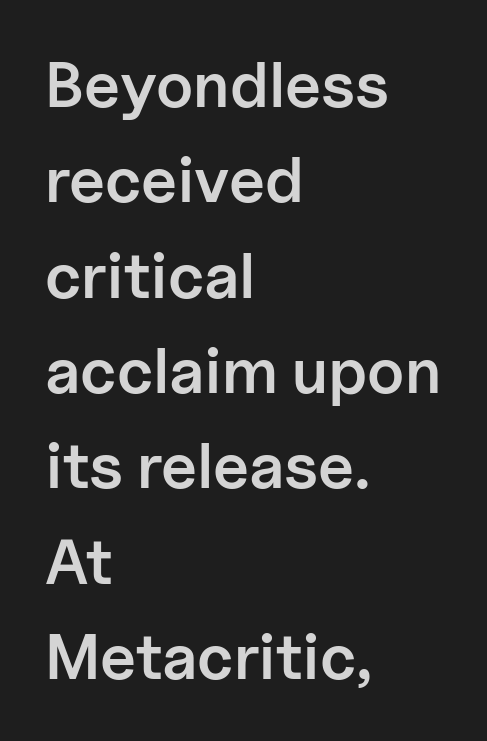
{"serif": "no", "italic": "no", "bold": "semi", "weight": "semibold", "width": "normal", "stroke_contrast": "low", "x_height": "medium", "monospaced": "no", "underline": "no", "align": "left", "line_spacing": "normal", "line_spacing_ratio": 1.49, "letter_spacing": "normal", "letter_spacing_em": 0.0, "glyph_px": 64}
